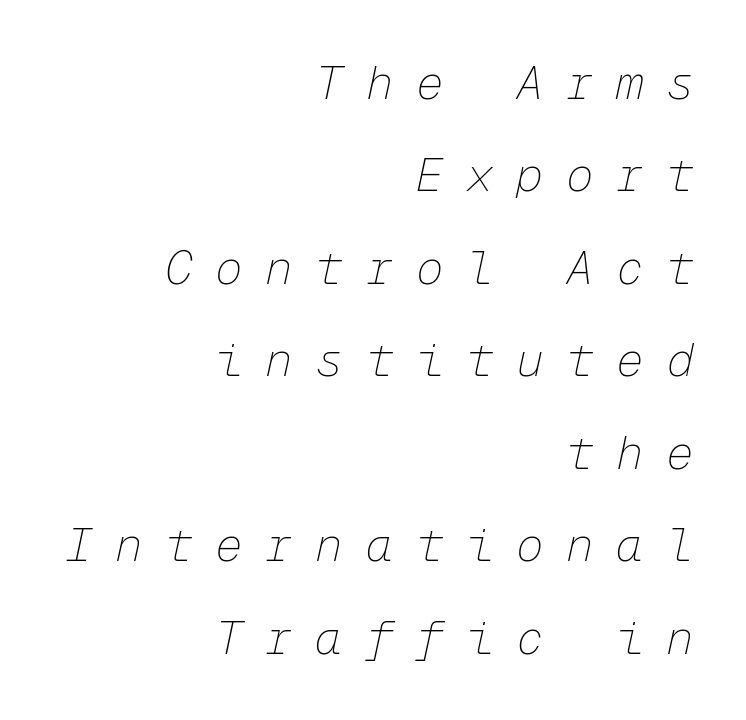
Q: Is the text bold? A: No.
Q: Is the text italic (slanted)? A: Yes, it leans right by about 12 degrees.
Q: Is the text underlined? A: No.
Q: How is the paragraph aligned? A: Right-aligned.
Q: Is the spacing between letters normal or unusually wide? A: Unusually wide.
Q: Is the spacing between lines tight, normal or loose? A: Loose.
Q: Width (condensed, normal, or wide)? A: Normal.
Q: Stroke contrast? A: Low.
Q: x-height? A: Medium.
Q: Monospaced? A: Yes.
